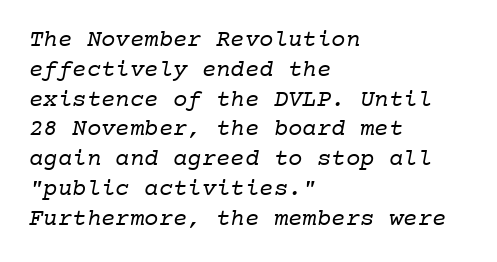
{"bold": "no", "underline": "no", "align": "left", "line_spacing_ratio": 1.24, "letter_spacing": "normal", "letter_spacing_em": 0.0, "glyph_px": 24}
